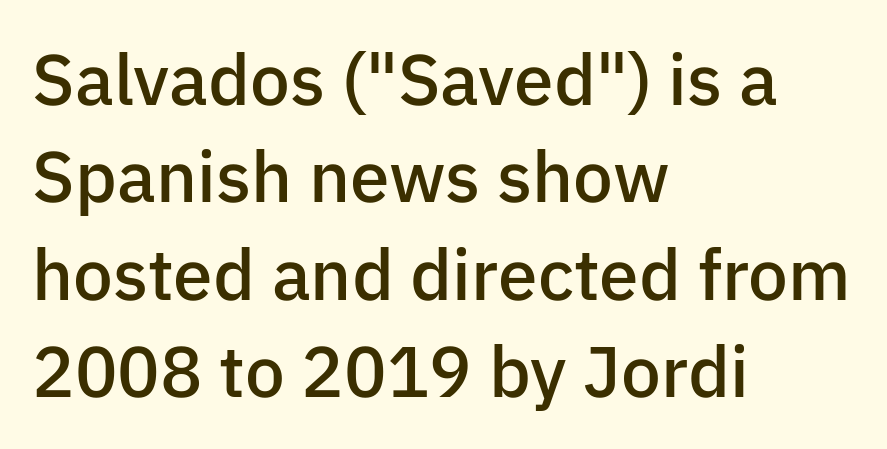
Q: Is the text bold? A: Semi-bold.
Q: Is the text italic (slanted)? A: No, it is upright.
Q: Is the typeface a serif or a sans-serif typeface? A: Sans-serif.
Q: Is the text underlined? A: No.
Q: How is the paragraph aligned? A: Left-aligned.
Q: Is the spacing between letters normal or unusually wide? A: Normal.
Q: Is the spacing between lines tight, normal or loose? A: Normal.
Q: Width (condensed, normal, or wide)? A: Normal.
Q: Stroke contrast? A: Low.
Q: x-height? A: Medium.
Q: Monospaced? A: No.
